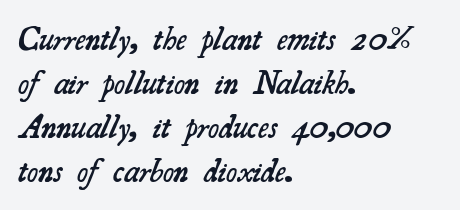
The image shows 33 px semibold serif type; set left-aligned, normal line spacing (1.33x), normal letter spacing, not underlined; medium stroke contrast and a small x-height.
